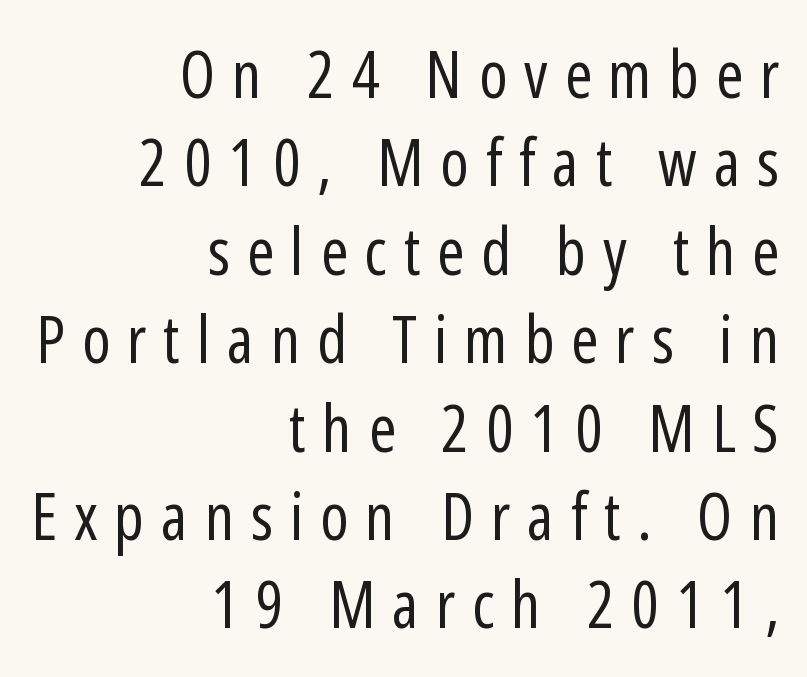
The image shows 65 px regular-weight, condensed sans-serif type, upright; set right-aligned, normal line spacing (1.36x), unusually wide letter spacing (+0.26 em), not underlined; low stroke contrast and a medium x-height.
